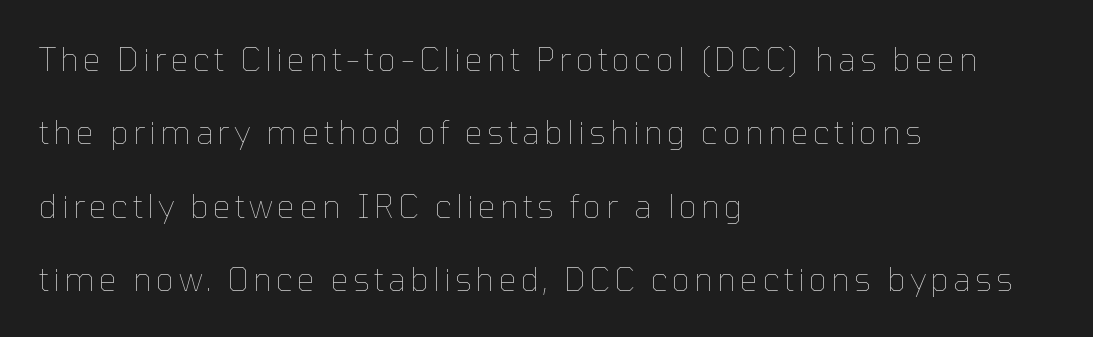
The image shows 32 px thin type, upright; set left-aligned, loose line spacing (2.29x), not underlined; low stroke contrast and a medium x-height.
